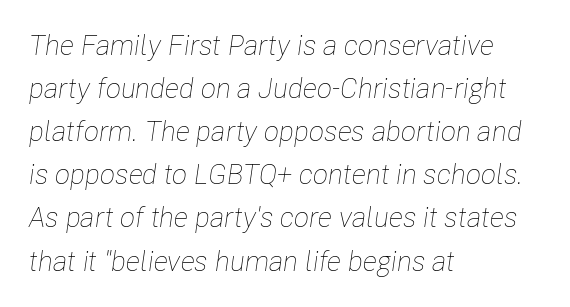
Varying glyph widths throughout — classic text-font behaviour. A light-to-regular cut is what we see here. This block has exactly the height ordinary leading produces. In CSS terms this would be text-align: left.
